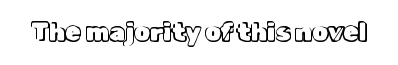
The image shows 25 px text type, upright; set normal letter spacing, not underlined.
